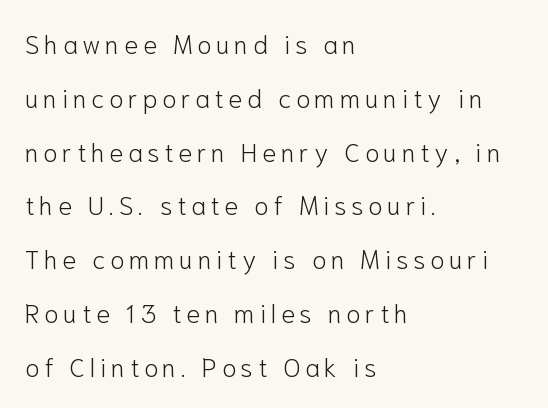
{"italic": "no", "bold": "no", "underline": "no", "align": "left", "line_spacing": "loose", "line_spacing_ratio": 2.07, "glyph_px": 26}
